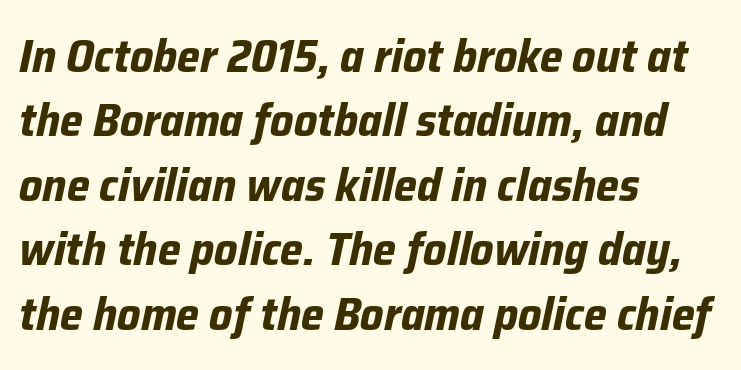
Q: Is the text bold? A: Yes.
Q: Is the text italic (slanted)? A: Yes, it leans right by about 12 degrees.
Q: Is the text underlined? A: No.
Q: How is the paragraph aligned? A: Left-aligned.
Q: Is the spacing between letters normal or unusually wide? A: Normal.
Q: Is the spacing between lines tight, normal or loose? A: Normal.
Q: Width (condensed, normal, or wide)? A: Normal.
Q: Stroke contrast? A: Low.
Q: x-height? A: Medium.
Q: Monospaced? A: No.
